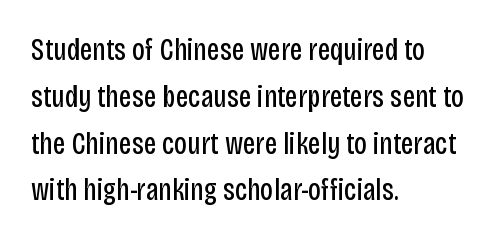
Q: Is the text bold? A: No.
Q: Is the text italic (slanted)? A: No, it is upright.
Q: Is the typeface a serif or a sans-serif typeface? A: Sans-serif.
Q: Is the text underlined? A: No.
Q: How is the paragraph aligned? A: Left-aligned.
Q: Is the spacing between letters normal or unusually wide? A: Normal.
Q: Is the spacing between lines tight, normal or loose? A: Normal.
Q: Width (condensed, normal, or wide)? A: Condensed.
Q: Stroke contrast? A: Low.
Q: x-height? A: Large.
Q: Monospaced? A: No.
